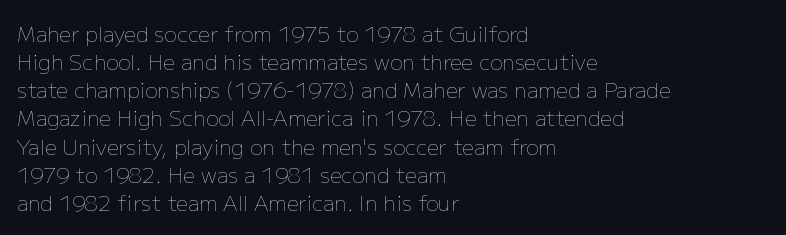
Visually the block forms a straight wall on the left and a jagged coastline on the right. Style check: upright. Bold? No — there's no thickening of the strokes. Notice how descenders clear the ascenders below comfortably — that's standard leading. Each word holds together tightly as a unit, with standard inter-letter gaps.
